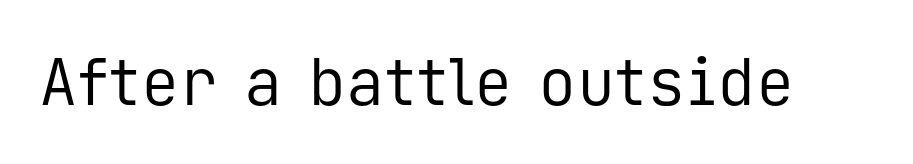
{"serif": "no", "italic": "no", "bold": "no", "weight": "regular", "width": "normal", "stroke_contrast": "low", "x_height": "medium", "monospaced": "yes", "underline": "no", "letter_spacing": "normal", "letter_spacing_em": 0.0, "glyph_px": 64}
